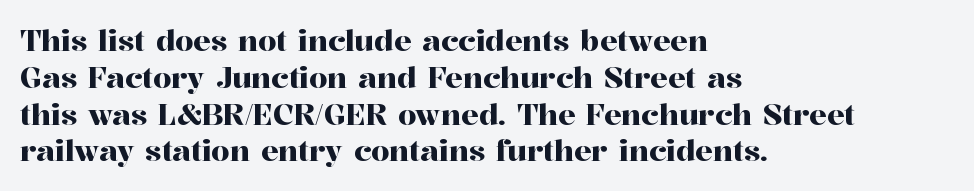
Q: Is the text italic (slanted)? A: No, it is upright.
Q: Is the typeface a serif or a sans-serif typeface? A: Serif.
Q: Is the text underlined? A: No.
Q: How is the paragraph aligned? A: Left-aligned.
Q: Is the spacing between letters normal or unusually wide? A: Normal.
Q: Is the spacing between lines tight, normal or loose? A: Normal.
Q: Width (condensed, normal, or wide)? A: Normal.
Q: Stroke contrast? A: High.
Q: x-height? A: Medium.
Q: Monospaced? A: No.
